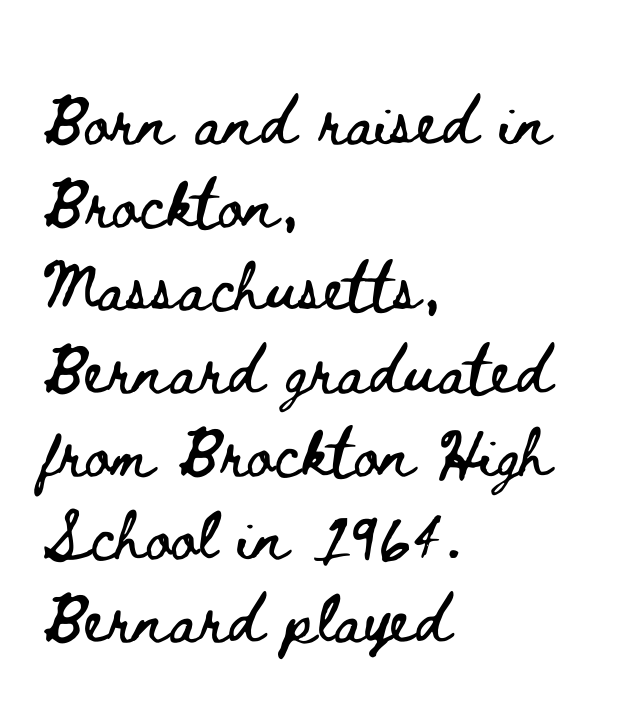
Does extra space separate the letters? No, they use regular spacing. Anything drawn beneath the words? Only blank space. Is the block centered? No — it sits flush against the left margin.
